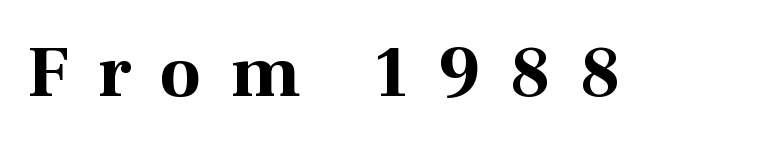
{"serif": "yes", "italic": "no", "bold": "yes", "weight": "bold", "width": "normal", "stroke_contrast": "high", "x_height": "medium", "monospaced": "no", "underline": "no", "letter_spacing": "wide", "letter_spacing_em": 0.41, "glyph_px": 72}
